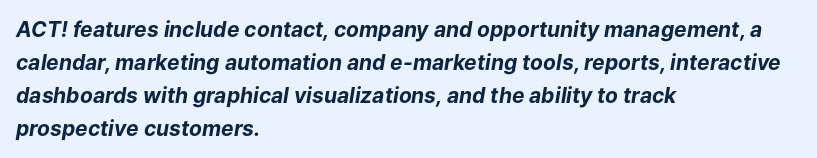
Q: Is the text bold? A: Yes.
Q: Is the text italic (slanted)? A: Yes, it leans right by about 9 degrees.
Q: Is the text underlined? A: No.
Q: How is the paragraph aligned? A: Left-aligned.
Q: Is the spacing between letters normal or unusually wide? A: Normal.
Q: Is the spacing between lines tight, normal or loose? A: Normal.
